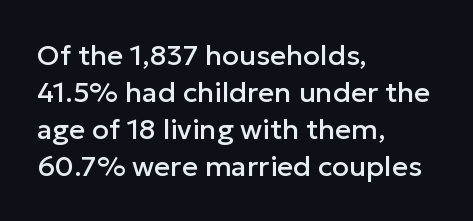
{"serif": "no", "italic": "no", "width": "normal", "stroke_contrast": "low", "x_height": "medium", "monospaced": "no", "underline": "no", "align": "left", "line_spacing": "normal", "line_spacing_ratio": 1.32, "letter_spacing": "normal", "letter_spacing_em": 0.0, "glyph_px": 28}
